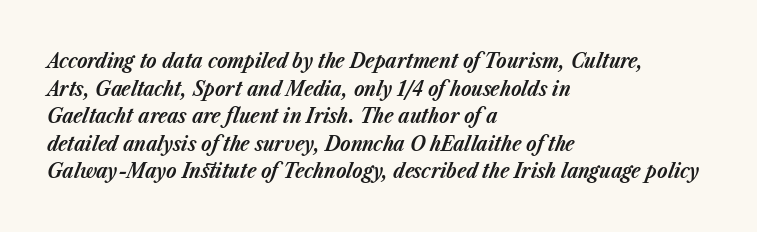
The image shows 21 px bold type, italic (leaning right); set left-aligned, normal line spacing (1.31x), normal letter spacing, not underlined.
